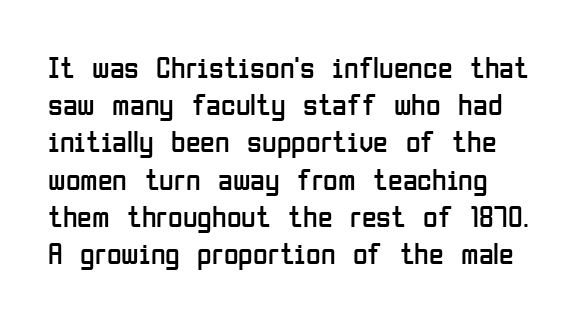
{"serif": "no", "italic": "no", "bold": "no", "weight": "regular", "width": "condensed", "stroke_contrast": "low", "x_height": "medium", "monospaced": "no", "underline": "no", "line_spacing_ratio": 1.24, "letter_spacing": "normal", "letter_spacing_em": 0.0, "glyph_px": 30}
